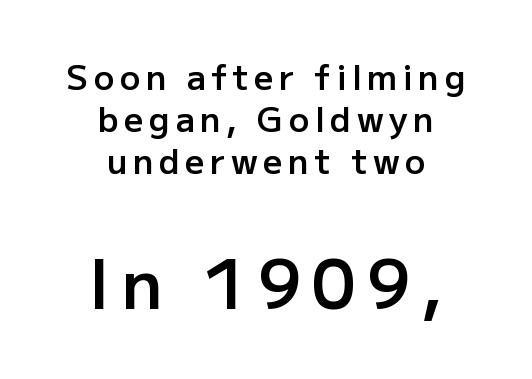
The image shows 68 px semibold sans-serif type, upright; set centered, line spacing 1.23x, not underlined; the second (bottom) block is 2.0x larger; low stroke contrast and a medium x-height.
